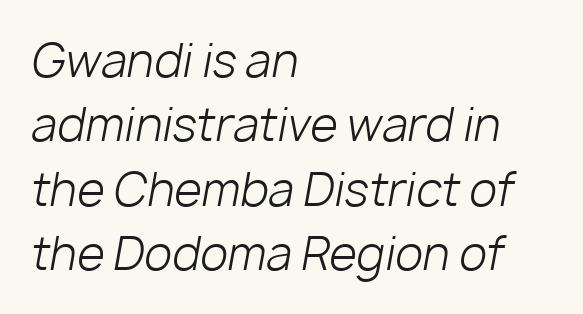
One glance says typical: line gaps are just what's usual. Which margin do the lines hug? The left one — the right edge is uneven. Is this a heavy cut? Hardly; it is regular or lighter. The gap between lines stays unmarked.
